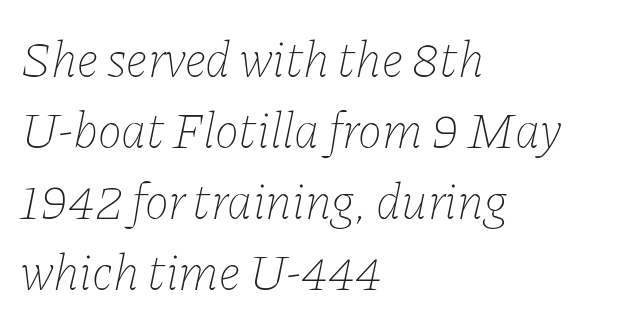
Short and long lines alike share a common starting point at left. Standard letterfit; no display-style spreading of the glyphs. Regular leading. Clear beneath every line of the passage.
